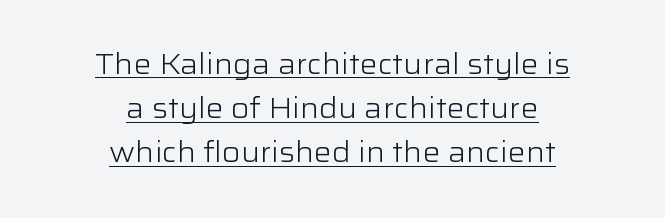
Q: Is the text bold? A: No.
Q: Is the text italic (slanted)? A: No, it is upright.
Q: Is the typeface a serif or a sans-serif typeface? A: Sans-serif.
Q: Is the text underlined? A: Yes.
Q: How is the paragraph aligned? A: Centered.
Q: Is the spacing between letters normal or unusually wide? A: Normal.
Q: Is the spacing between lines tight, normal or loose? A: Normal.
Q: Width (condensed, normal, or wide)? A: Wide.
Q: Stroke contrast? A: Low.
Q: x-height? A: Medium.
Q: Monospaced? A: No.
